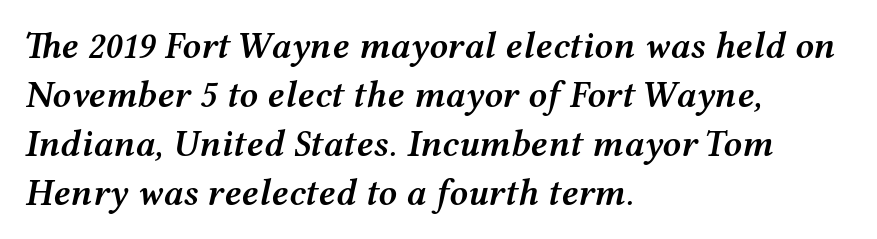
Q: Is the text bold? A: Semi-bold.
Q: Is the text italic (slanted)? A: Yes, it leans right by about 12 degrees.
Q: Is the text underlined? A: No.
Q: How is the paragraph aligned? A: Left-aligned.
Q: Is the spacing between letters normal or unusually wide? A: Normal.
Q: Is the spacing between lines tight, normal or loose? A: Normal.
Q: Width (condensed, normal, or wide)? A: Wide.
Q: Stroke contrast? A: Medium.
Q: x-height? A: Medium.
Q: Monospaced? A: No.
